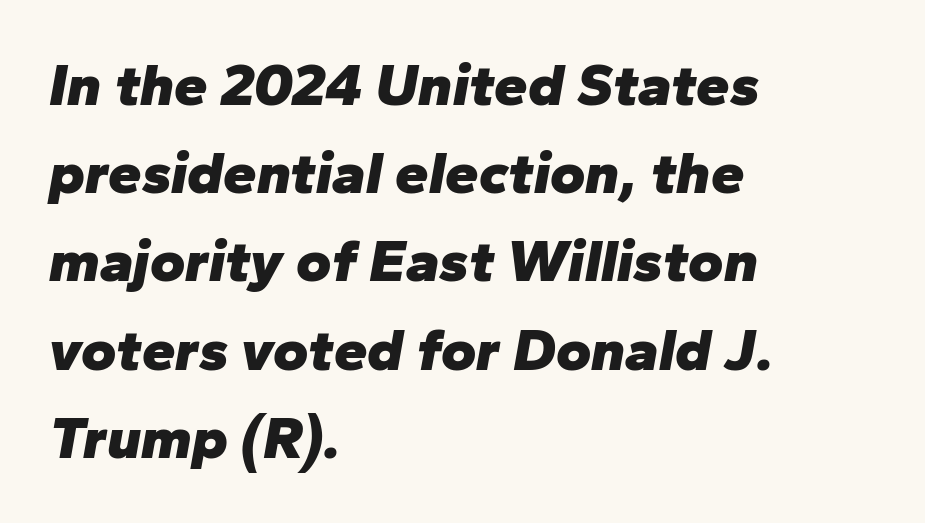
{"italic": "yes", "lean": "right", "slant_degrees": 10, "bold": "yes", "weight": "heavy", "width": "normal", "stroke_contrast": "low", "x_height": "medium", "monospaced": "no", "underline": "no", "align": "left", "line_spacing": "normal", "line_spacing_ratio": 1.47, "letter_spacing": "normal", "letter_spacing_em": 0.0, "glyph_px": 60}
